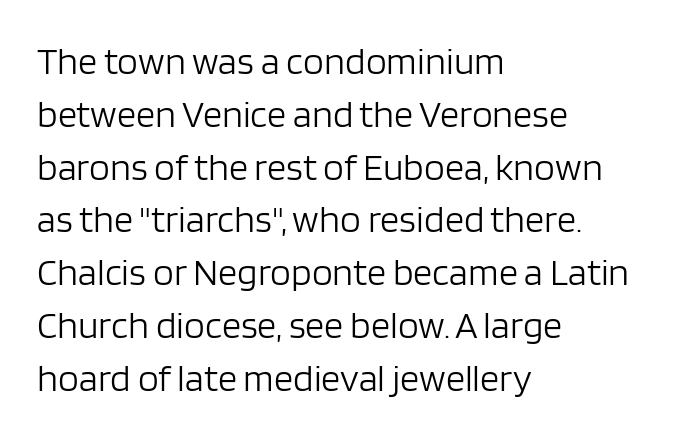
{"serif": "no", "italic": "no", "bold": "no", "weight": "light", "width": "normal", "stroke_contrast": "low", "x_height": "large", "monospaced": "no", "underline": "no", "align": "left", "line_spacing": "normal", "line_spacing_ratio": 1.39, "letter_spacing": "normal", "letter_spacing_em": 0.0, "glyph_px": 38}
